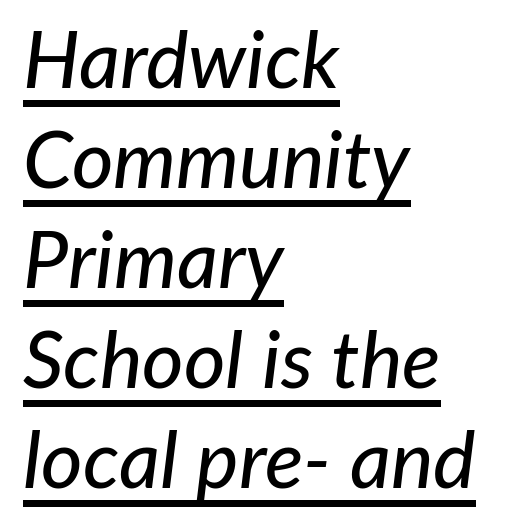
The image shows 80 px text type, italic (leaning right); set left-aligned, normal line spacing (1.25x), normal letter spacing, underlined; low stroke contrast and a medium x-height.
